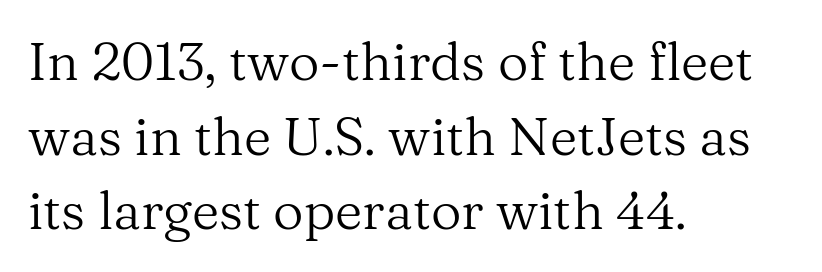
The image shows 53 px regular-weight serif type, upright; set left-aligned, normal line spacing (1.41x), normal letter spacing, not underlined; medium stroke contrast and a medium x-height.
